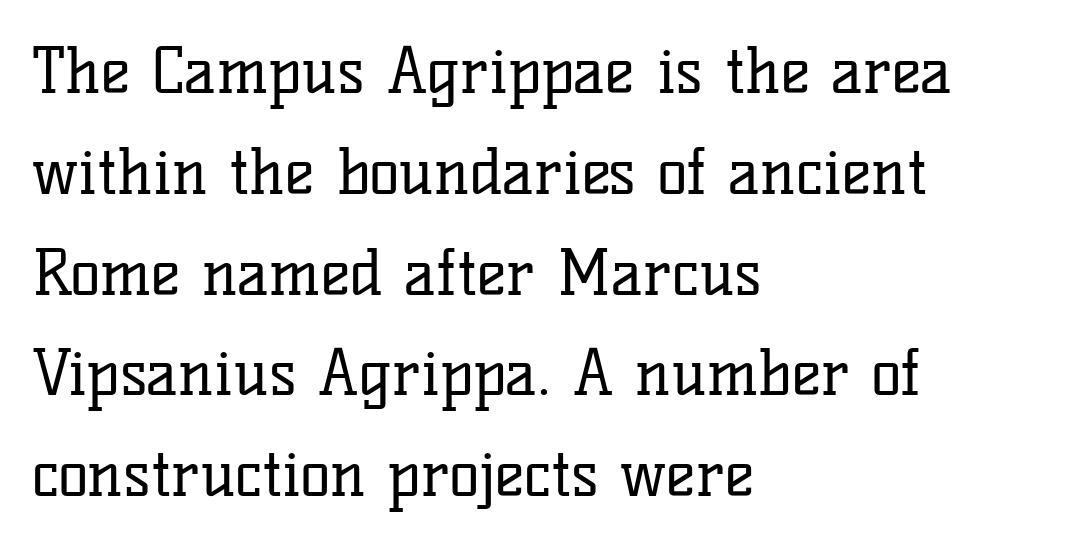
The image shows 63 px regular-weight serif type, upright; set left-aligned, normal line spacing (1.6x), normal letter spacing, not underlined; low stroke contrast and a medium x-height.
